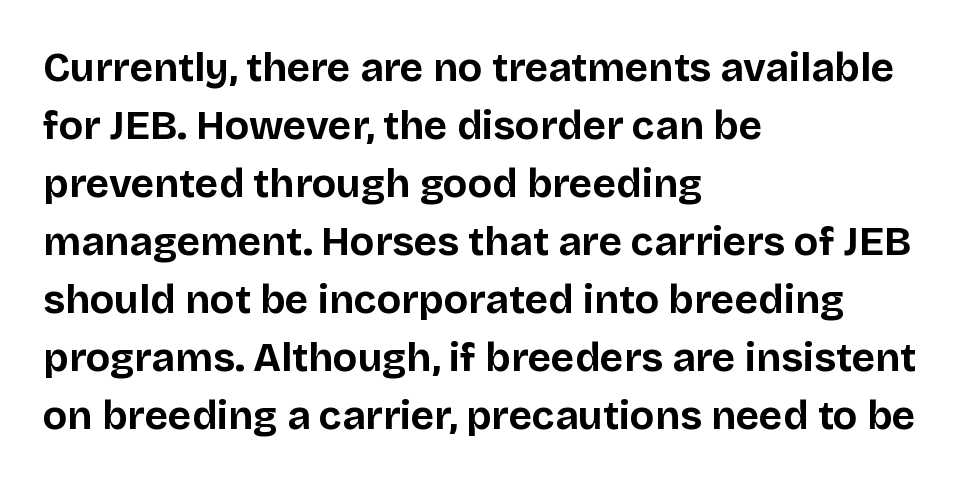
Note: no serifs on the glyphs. The typesetting leans heavy: a genuine bold. Casual observation: everything's shoved over to the left. A typesetter would call this proportional, since set widths differ per character. Reading down the column, the eye jumps a familiar distance to each next line.
